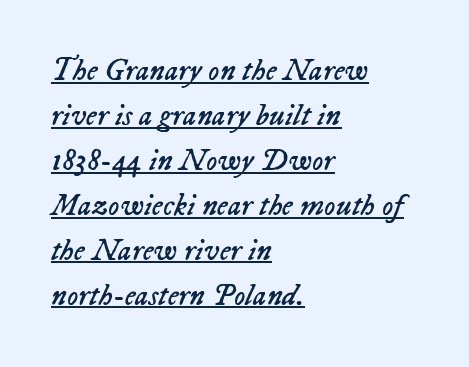
The image shows 31 px regular-weight type, italic (leaning right); set left-aligned, normal line spacing (1.45x), normal letter spacing, underlined; low stroke contrast and a medium x-height.
